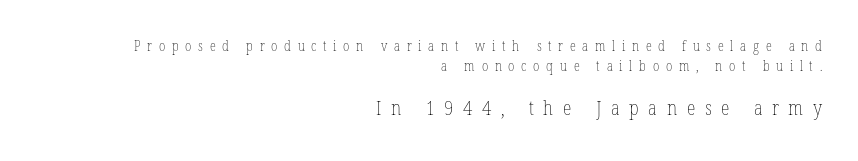
Italic: no, the glyphs are upright roman. The strokes are not fattened; the text isn't bold. Baseline-to-baseline distance is the conventional proportion of letter height. Is the lower block the larger one? Yes — the lower block carries the bigger type.
